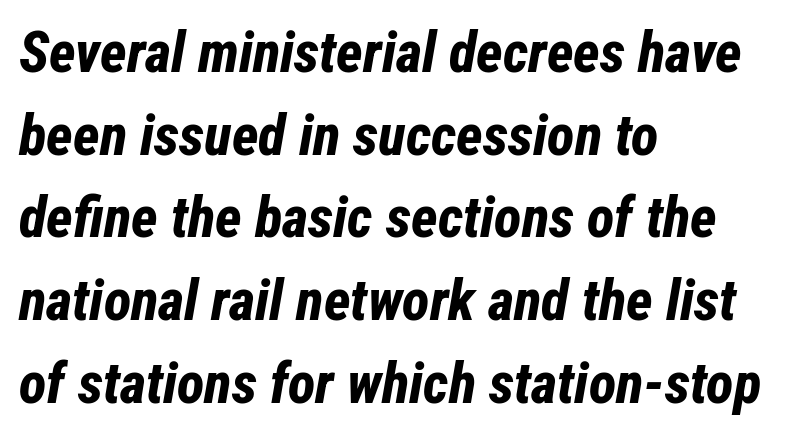
{"italic": "yes", "lean": "right", "slant_degrees": 12, "bold": "yes", "weight": "bold", "width": "condensed", "stroke_contrast": "low", "x_height": "medium", "monospaced": "no", "underline": "no", "align": "left", "line_spacing": "normal", "line_spacing_ratio": 1.45, "letter_spacing": "normal", "letter_spacing_em": 0.0, "glyph_px": 57}
